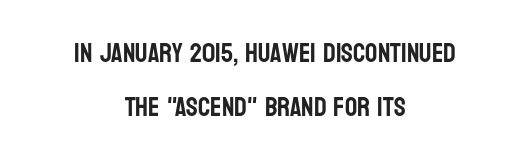
Q: Is the text italic (slanted)? A: No, it is upright.
Q: Is the text underlined? A: No.
Q: How is the paragraph aligned? A: Centered.
Q: Is the spacing between letters normal or unusually wide? A: Normal.
Q: Is the spacing between lines tight, normal or loose? A: Loose.
